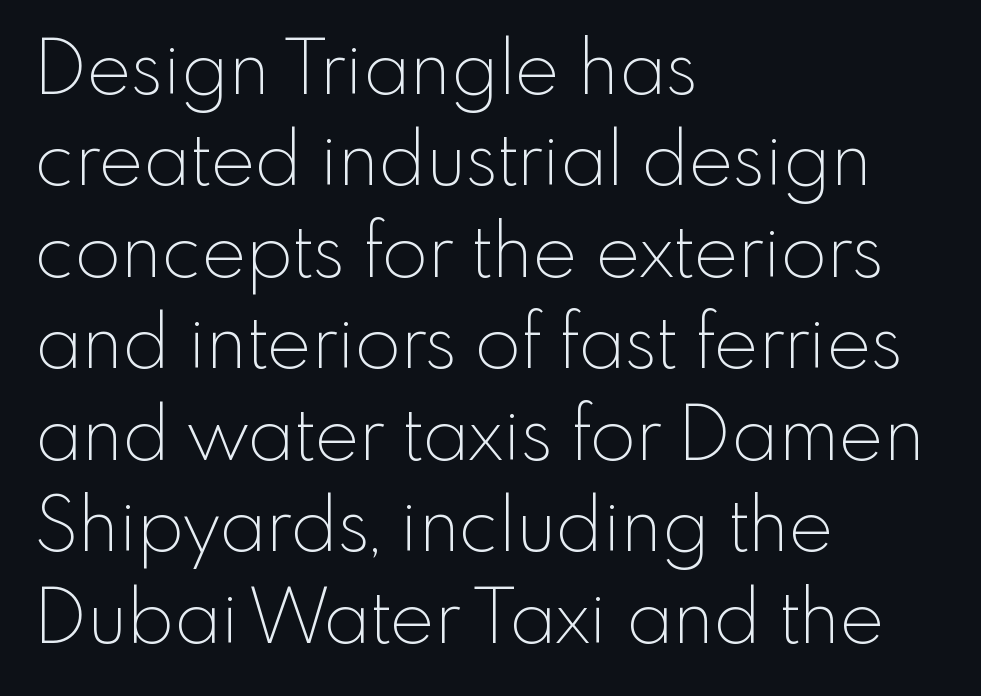
{"serif": "no", "italic": "no", "bold": "no", "weight": "thin", "width": "normal", "x_height": "small", "monospaced": "no", "underline": "no", "align": "left", "line_spacing_ratio": 1.22, "letter_spacing": "normal", "letter_spacing_em": 0.0, "glyph_px": 75}
